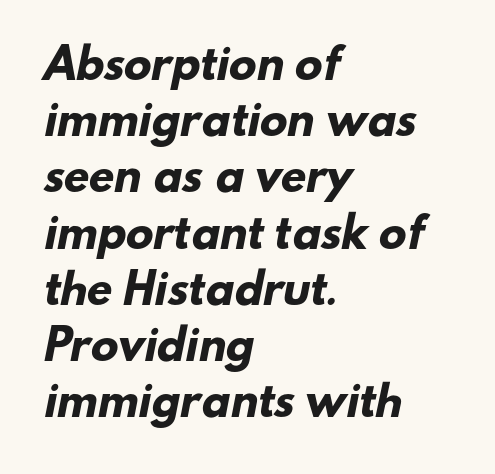
{"serif": "no", "bold": "yes", "weight": "heavy", "width": "normal", "stroke_contrast": "low", "x_height": "small", "monospaced": "no", "underline": "no", "align": "left", "line_spacing": "normal", "line_spacing_ratio": 1.37, "letter_spacing": "normal", "letter_spacing_em": 0.0, "glyph_px": 41}
